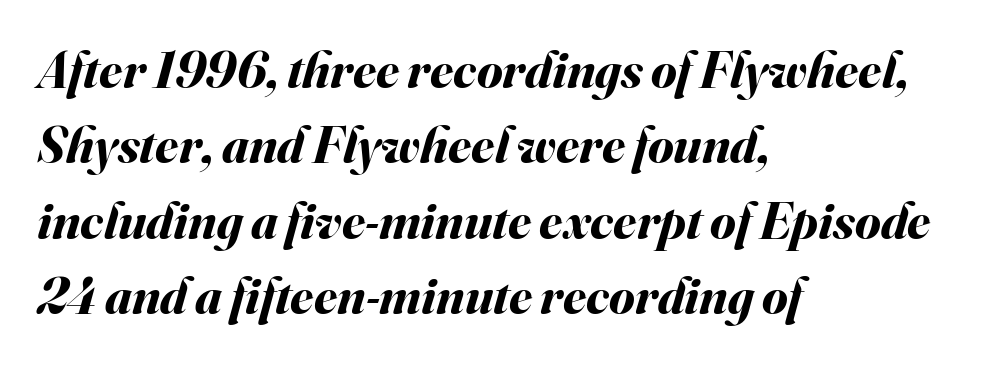
{"italic": "yes", "lean": "right", "slant_degrees": 16, "bold": "yes", "weight": "bold", "width": "normal", "stroke_contrast": "medium", "x_height": "small", "monospaced": "no", "underline": "no", "align": "left", "line_spacing": "normal", "line_spacing_ratio": 1.45, "letter_spacing": "normal", "letter_spacing_em": 0.0, "glyph_px": 52}
